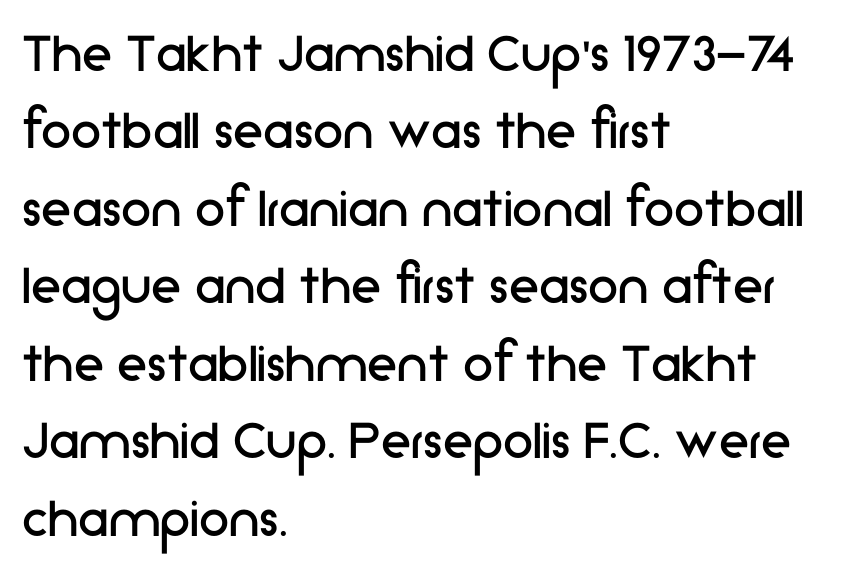
The image shows 61 px regular-weight sans-serif type, upright; set left-aligned, normal line spacing (1.27x), normal letter spacing, not underlined; low stroke contrast and a medium x-height.
